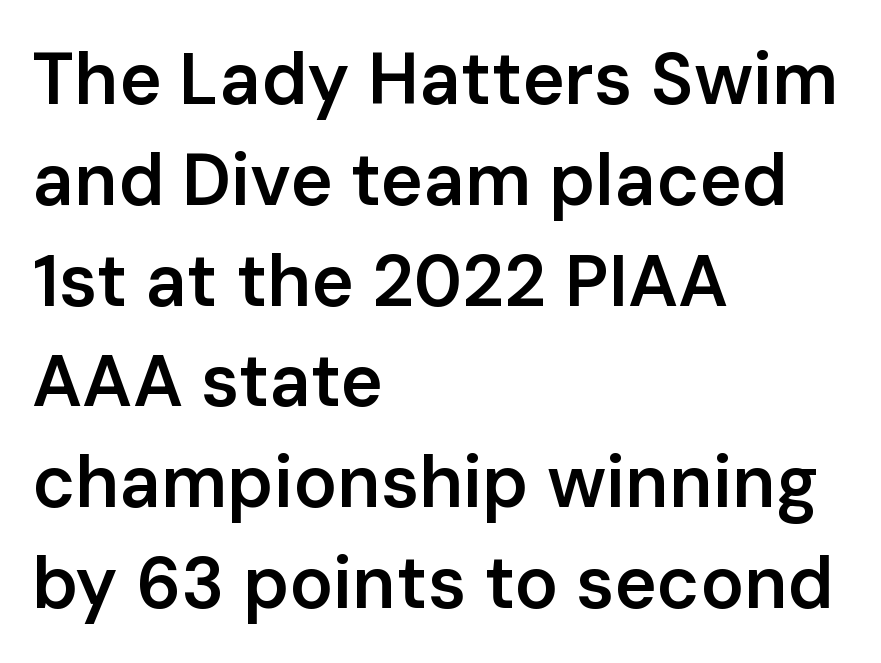
The image shows 72 px semibold sans-serif type, upright; set left-aligned, normal line spacing (1.4x), normal letter spacing, not underlined; low stroke contrast and a medium x-height.
